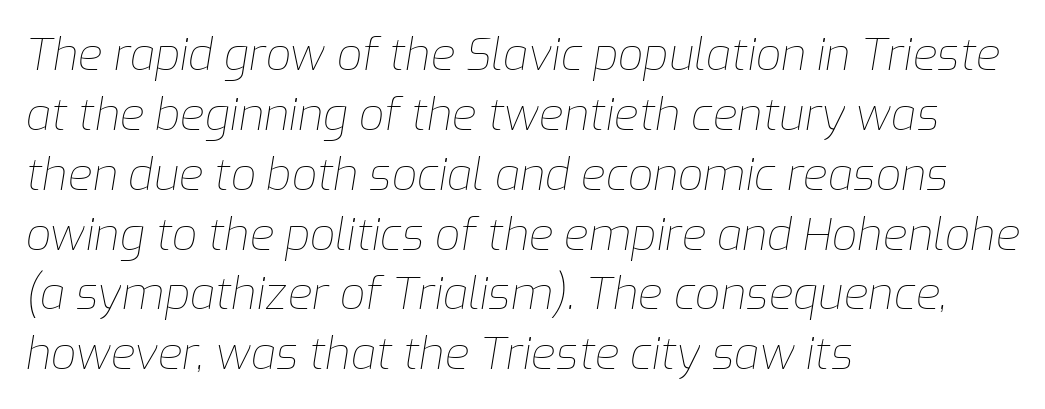
{"italic": "yes", "lean": "right", "slant_degrees": 9, "bold": "no", "weight": "thin", "width": "normal", "stroke_contrast": "low", "x_height": "medium", "monospaced": "no", "underline": "no", "align": "left", "line_spacing": "normal", "line_spacing_ratio": 1.33, "letter_spacing": "normal", "letter_spacing_em": 0.0, "glyph_px": 45}
